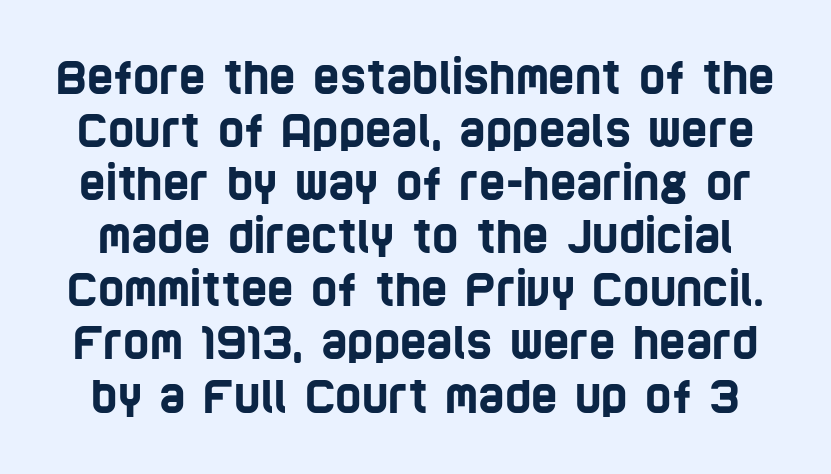
Descender tails drop into unmarked territory. Spacing between characters is what you'd get straight out of the box. Grotesque or geometric, the face here clearly has no serifs. Think of a printed novel: that variable character pitch is what you see here.
